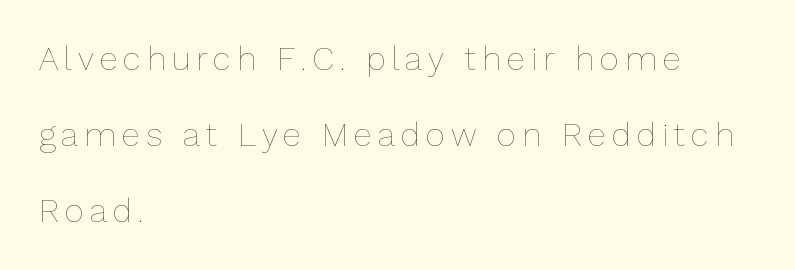
Q: Is the text bold? A: No.
Q: Is the text italic (slanted)? A: No, it is upright.
Q: Is the text underlined? A: No.
Q: How is the paragraph aligned? A: Left-aligned.
Q: Is the spacing between lines tight, normal or loose? A: Loose.
Q: Width (condensed, normal, or wide)? A: Normal.
Q: Stroke contrast? A: Low.
Q: x-height? A: Medium.
Q: Monospaced? A: No.
